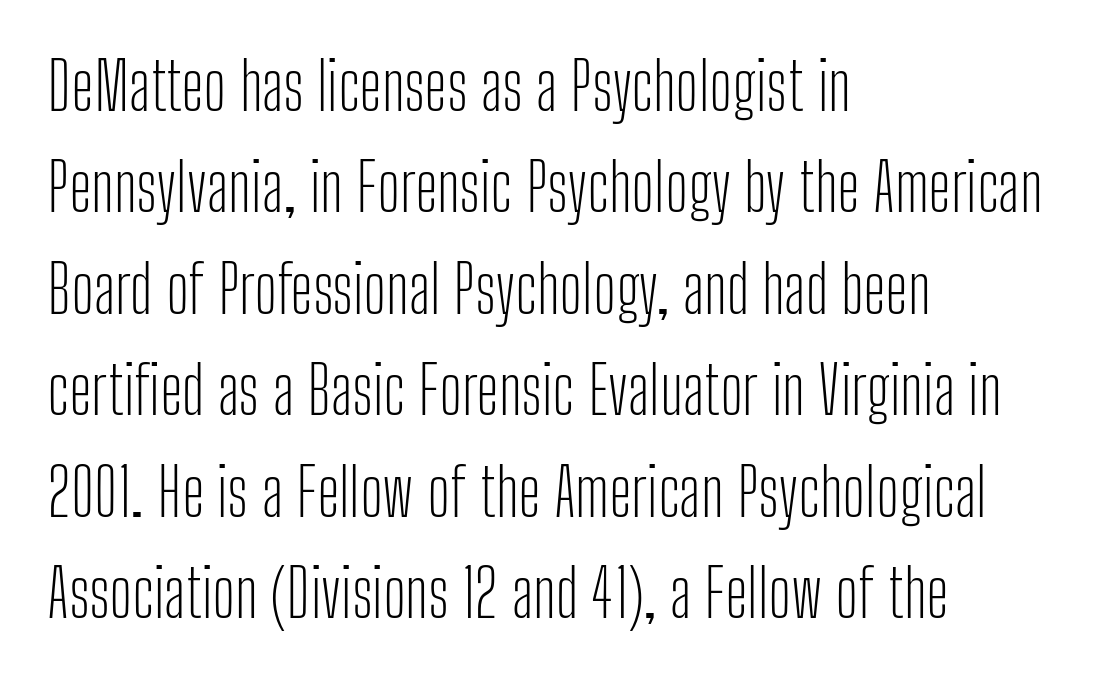
Q: Is the text bold? A: No.
Q: Is the text italic (slanted)? A: No, it is upright.
Q: Is the typeface a serif or a sans-serif typeface? A: Sans-serif.
Q: Is the text underlined? A: No.
Q: How is the paragraph aligned? A: Left-aligned.
Q: Is the spacing between letters normal or unusually wide? A: Normal.
Q: Is the spacing between lines tight, normal or loose? A: Normal.
Q: Width (condensed, normal, or wide)? A: Condensed.
Q: Stroke contrast? A: Low.
Q: x-height? A: Medium.
Q: Monospaced? A: No.
